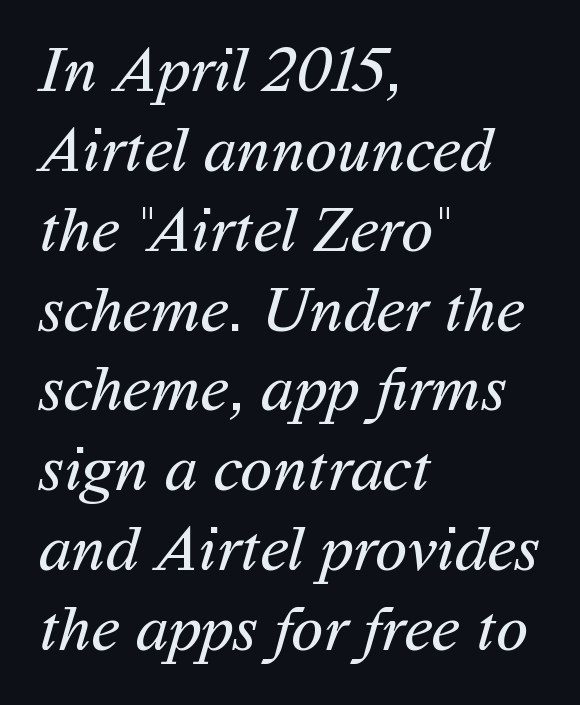
Q: Is the text bold? A: No.
Q: Is the typeface a serif or a sans-serif typeface? A: Sans-serif.
Q: Is the text underlined? A: No.
Q: How is the paragraph aligned? A: Left-aligned.
Q: Is the spacing between letters normal or unusually wide? A: Normal.
Q: Width (condensed, normal, or wide)? A: Normal.
Q: Stroke contrast? A: Medium.
Q: x-height? A: Medium.
Q: Monospaced? A: No.
